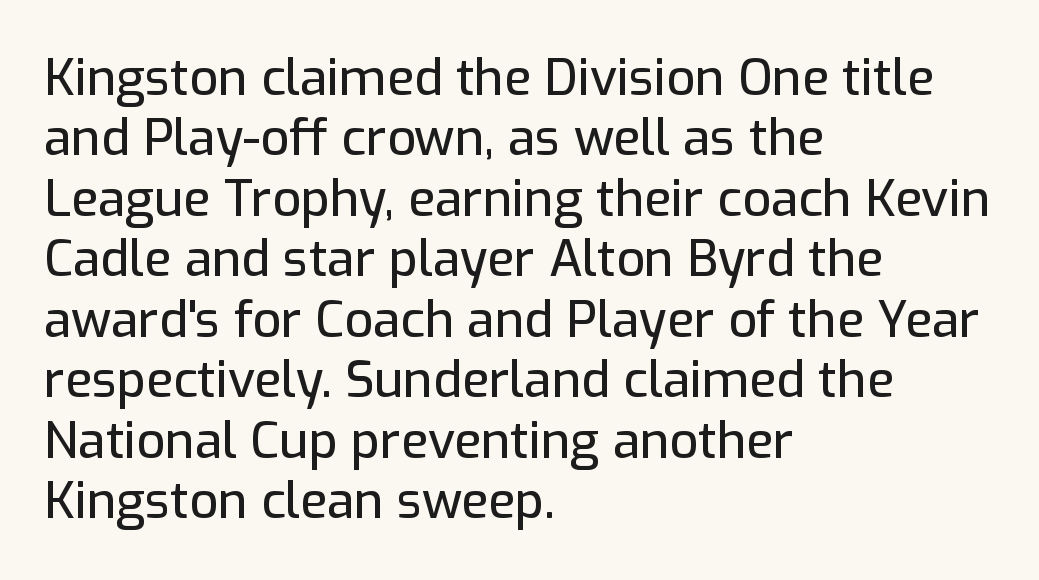
The image shows 50 px sans-serif type, upright; set left-aligned, line spacing 1.21x, normal letter spacing, not underlined; low stroke contrast and a medium x-height.
